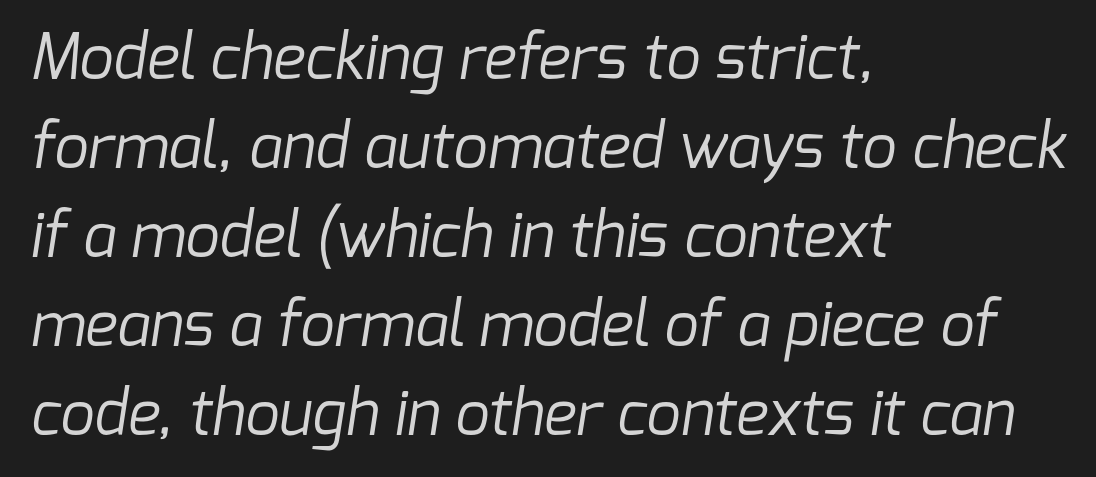
{"serif": "no", "bold": "no", "weight": "regular", "width": "normal", "stroke_contrast": "low", "x_height": "medium", "monospaced": "no", "underline": "no", "align": "left", "line_spacing": "normal", "line_spacing_ratio": 1.46, "letter_spacing": "normal", "letter_spacing_em": 0.0, "glyph_px": 61}
